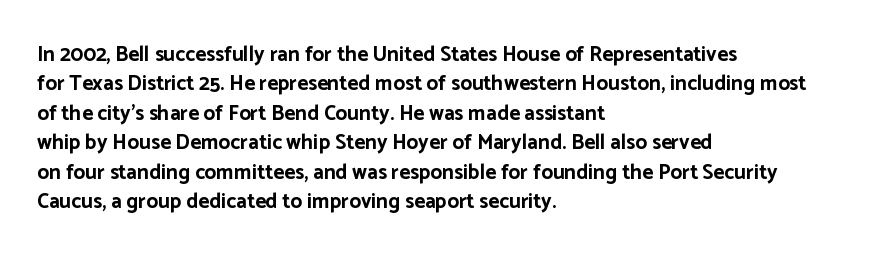
Posture: upright roman. Underlining? Definitely not there. Each line starts at the same left margin while the right side varies. Stroke thickness is high; the sample reads as a true bold. The block of text has a typical density, with ordinary space between rows.
